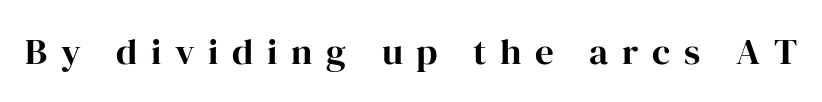
The image shows 37 px serif type, upright; set unusually wide letter spacing (+0.37 em), not underlined; high stroke contrast and a medium x-height.
